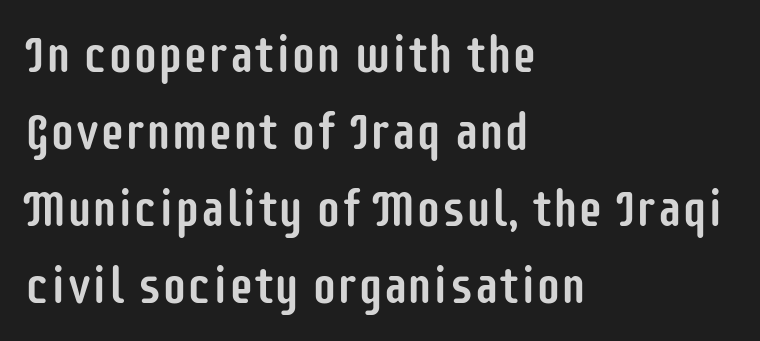
{"serif": "no", "italic": "no", "width": "condensed", "stroke_contrast": "low", "x_height": "large", "monospaced": "no", "underline": "no", "align": "left", "line_spacing": "normal", "line_spacing_ratio": 1.54, "letter_spacing": "normal", "letter_spacing_em": 0.0, "glyph_px": 50}
